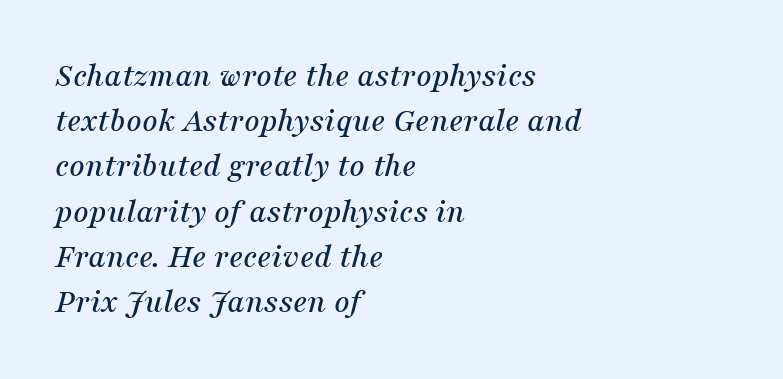
The image shows 34 px serif type, italic (leaning right); set left-aligned, normal line spacing (1.33x), normal letter spacing, not underlined; medium stroke contrast and a medium x-height.
